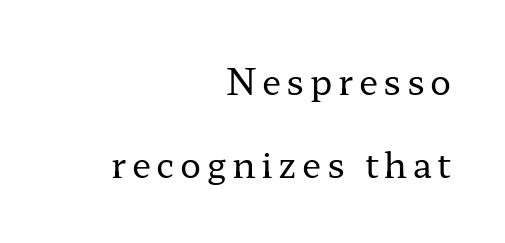
Q: Is the text bold? A: No.
Q: Is the text italic (slanted)? A: No, it is upright.
Q: Is the typeface a serif or a sans-serif typeface? A: Serif.
Q: Is the text underlined? A: No.
Q: How is the paragraph aligned? A: Right-aligned.
Q: Is the spacing between lines tight, normal or loose? A: Loose.
Q: Width (condensed, normal, or wide)? A: Wide.
Q: Stroke contrast? A: Low.
Q: x-height? A: Medium.
Q: Monospaced? A: No.
